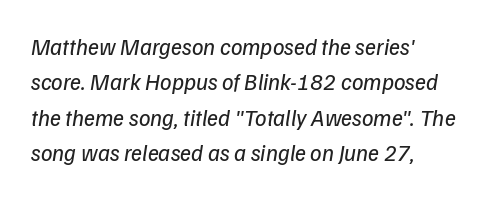
Q: Is the text bold? A: No.
Q: Is the text italic (slanted)? A: Yes, it leans right by about 9 degrees.
Q: Is the text underlined? A: No.
Q: How is the paragraph aligned? A: Left-aligned.
Q: Is the spacing between letters normal or unusually wide? A: Normal.
Q: Is the spacing between lines tight, normal or loose? A: Normal.
